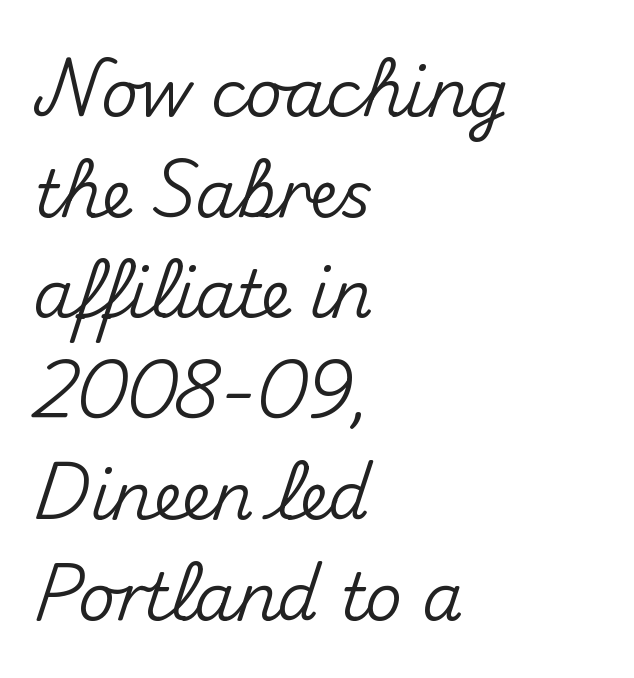
The image shows 65 px sans-serif type; set left-aligned, normal line spacing (1.55x), normal letter spacing, not underlined; medium stroke contrast and a small x-height.
